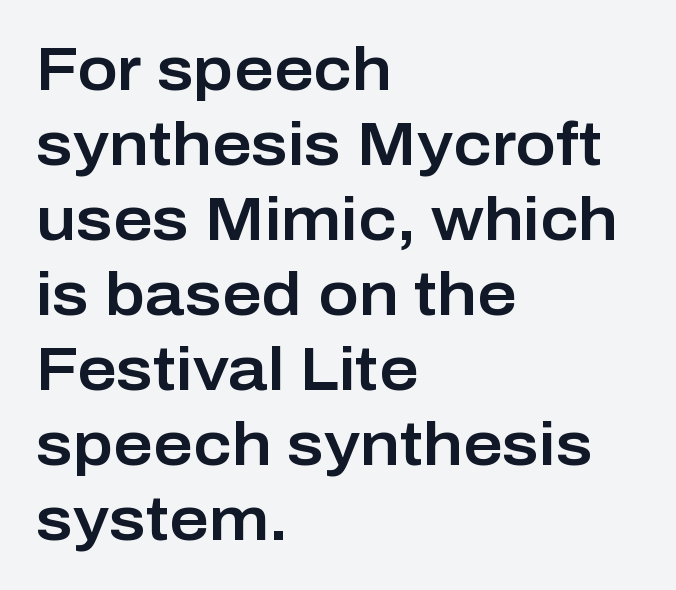
Does the type have serifs? No, each stem ends abruptly. Words float on clear page, feet unadorned. Spacing verdict: proportional, widths tailored to each character. Ordinary non-slanted type is in use. The setting favours the left margin, as ordinary paragraphs usually do.
